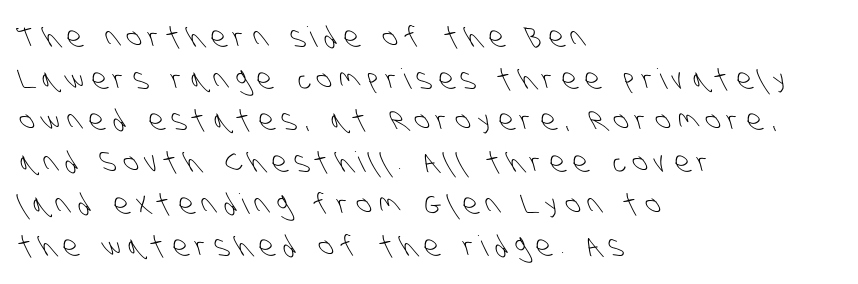
Q: Is the text bold? A: No.
Q: Is the typeface a serif or a sans-serif typeface? A: Sans-serif.
Q: Is the text underlined? A: No.
Q: How is the paragraph aligned? A: Left-aligned.
Q: Is the spacing between letters normal or unusually wide? A: Unusually wide.
Q: Is the spacing between lines tight, normal or loose? A: Normal.
Q: Width (condensed, normal, or wide)? A: Condensed.
Q: Stroke contrast? A: Low.
Q: x-height? A: Large.
Q: Monospaced? A: No.
